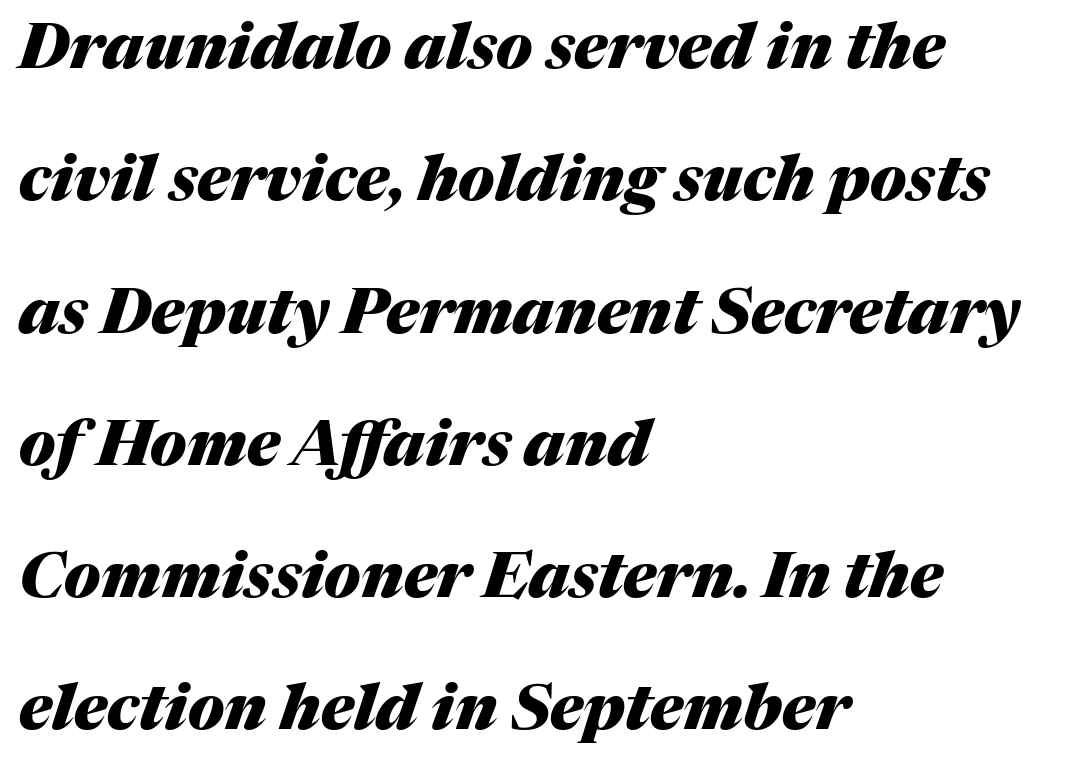
The image shows 63 px heavy type, italic (leaning right); set left-aligned, loose line spacing (2.1x), normal letter spacing, not underlined; medium stroke contrast and a medium x-height.
